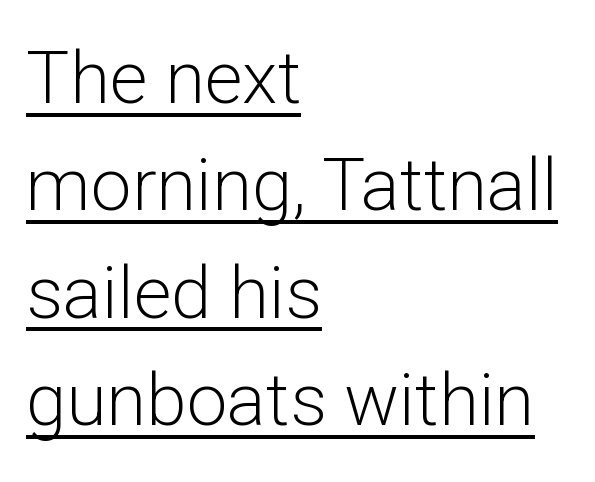
The image shows 73 px light sans-serif type, upright; set left-aligned, normal line spacing (1.47x), normal letter spacing, underlined; low stroke contrast and a medium x-height.
